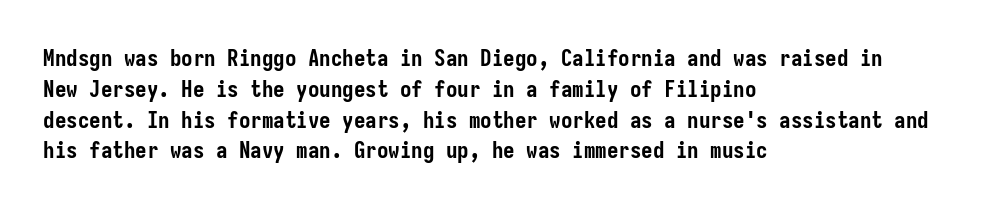
The image shows 23 px bold type, upright; set left-aligned, normal line spacing (1.34x), normal letter spacing, not underlined.
